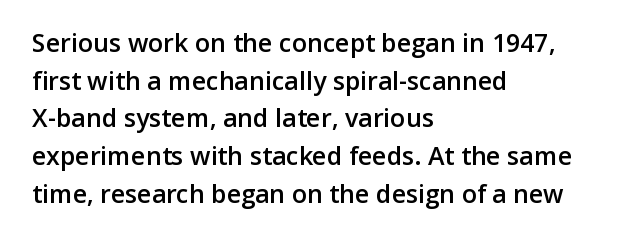
Q: Is the text bold? A: Semi-bold.
Q: Is the text italic (slanted)? A: No, it is upright.
Q: Is the text underlined? A: No.
Q: How is the paragraph aligned? A: Left-aligned.
Q: Is the spacing between letters normal or unusually wide? A: Normal.
Q: Is the spacing between lines tight, normal or loose? A: Normal.
